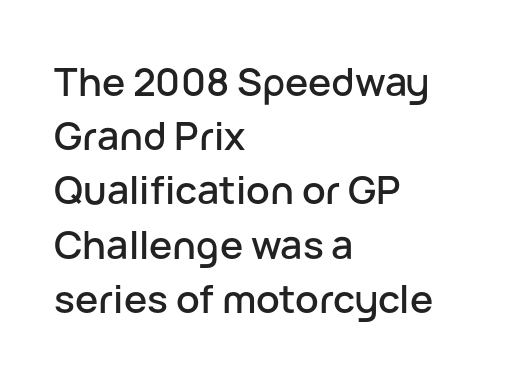
{"serif": "no", "italic": "no", "width": "normal", "stroke_contrast": "low", "x_height": "medium", "monospaced": "no", "underline": "no", "align": "left", "line_spacing": "normal", "line_spacing_ratio": 1.39, "letter_spacing": "normal", "letter_spacing_em": 0.0, "glyph_px": 39}
